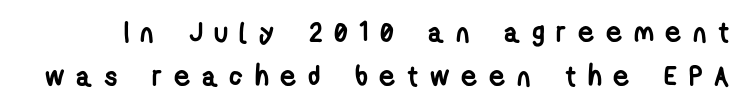
{"serif": "no", "bold": "yes", "weight": "semibold", "width": "condensed", "stroke_contrast": "low", "x_height": "medium", "monospaced": "no", "underline": "no", "line_spacing": "normal", "line_spacing_ratio": 1.57, "letter_spacing": "wide", "letter_spacing_em": 0.41, "glyph_px": 28}
